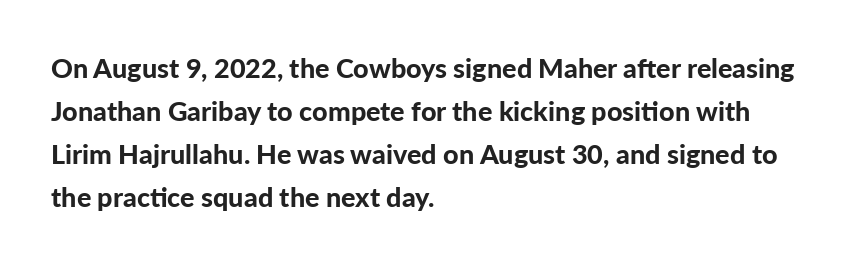
Q: Is the text bold? A: Yes.
Q: Is the text italic (slanted)? A: No, it is upright.
Q: Is the text underlined? A: No.
Q: How is the paragraph aligned? A: Left-aligned.
Q: Is the spacing between letters normal or unusually wide? A: Normal.
Q: Is the spacing between lines tight, normal or loose? A: Normal.
